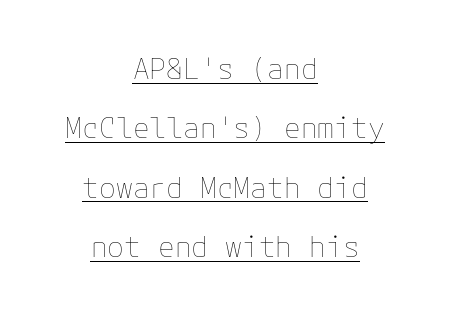
Q: Is the text bold? A: No.
Q: Is the text italic (slanted)? A: No, it is upright.
Q: Is the text underlined? A: Yes.
Q: How is the paragraph aligned? A: Centered.
Q: Is the spacing between letters normal or unusually wide? A: Normal.
Q: Is the spacing between lines tight, normal or loose? A: Loose.
Q: Width (condensed, normal, or wide)? A: Normal.
Q: Stroke contrast? A: Low.
Q: x-height? A: Medium.
